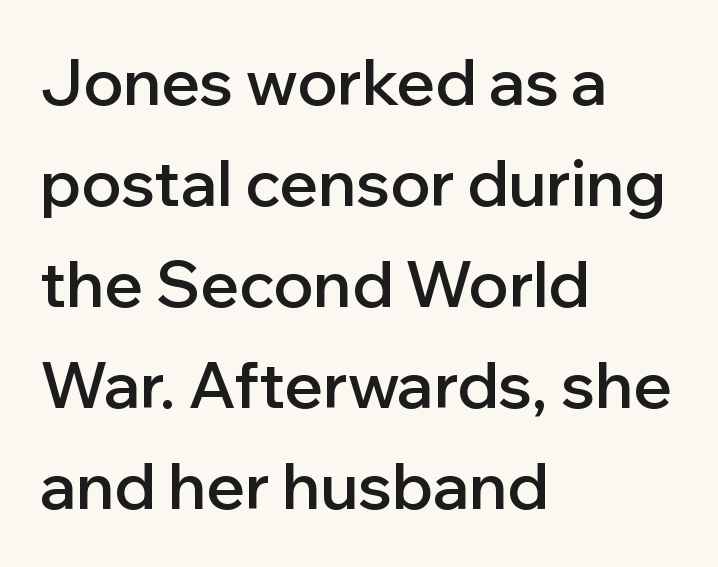
{"serif": "no", "italic": "no", "bold": "semi", "weight": "semibold", "width": "normal", "stroke_contrast": "low", "x_height": "medium", "monospaced": "no", "underline": "no", "align": "left", "line_spacing": "normal", "line_spacing_ratio": 1.58, "letter_spacing": "normal", "letter_spacing_em": 0.0, "glyph_px": 64}
